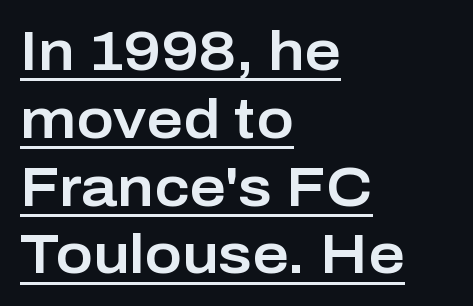
Q: Is the text italic (slanted)? A: No, it is upright.
Q: Is the typeface a serif or a sans-serif typeface? A: Sans-serif.
Q: Is the text underlined? A: Yes.
Q: How is the paragraph aligned? A: Left-aligned.
Q: Is the spacing between letters normal or unusually wide? A: Normal.
Q: Width (condensed, normal, or wide)? A: Normal.
Q: Stroke contrast? A: Low.
Q: x-height? A: Medium.
Q: Monospaced? A: No.
